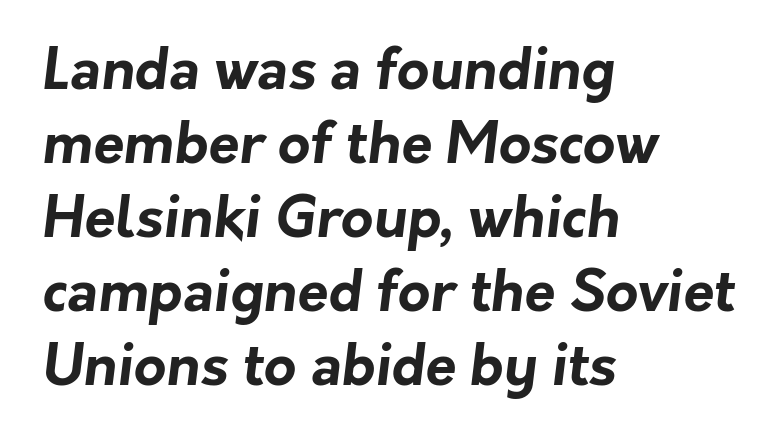
{"serif": "no", "bold": "yes", "weight": "bold", "width": "normal", "stroke_contrast": "low", "x_height": "medium", "monospaced": "no", "underline": "no", "align": "left", "line_spacing": "normal", "line_spacing_ratio": 1.32, "letter_spacing": "normal", "letter_spacing_em": 0.0, "glyph_px": 56}
